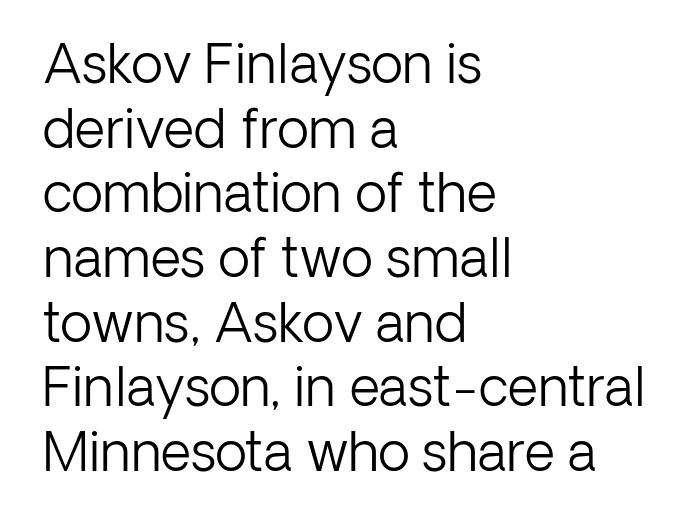
You could call the tracking neutral — neither tight nor loose. Type without underlining. Is the type heavy? It reads as light-to-regular instead. Visually the block forms a straight wall on the left and a jagged coastline on the right. Grotesque or geometric, the face here clearly has no serifs.
